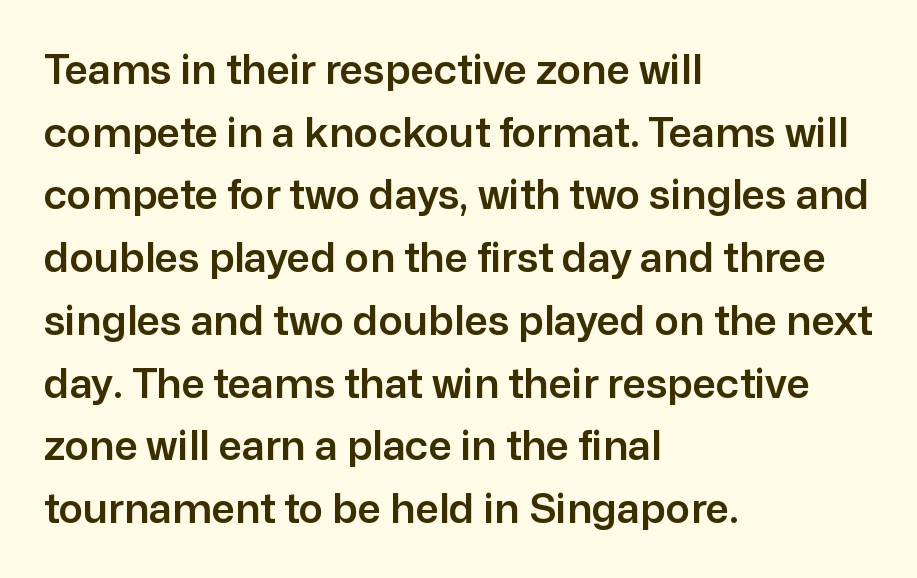
Q: Is the text italic (slanted)? A: No, it is upright.
Q: Is the typeface a serif or a sans-serif typeface? A: Sans-serif.
Q: Is the text underlined? A: No.
Q: How is the paragraph aligned? A: Left-aligned.
Q: Is the spacing between letters normal or unusually wide? A: Normal.
Q: Is the spacing between lines tight, normal or loose? A: Normal.
Q: Width (condensed, normal, or wide)? A: Normal.
Q: Stroke contrast? A: Low.
Q: x-height? A: Medium.
Q: Monospaced? A: No.
